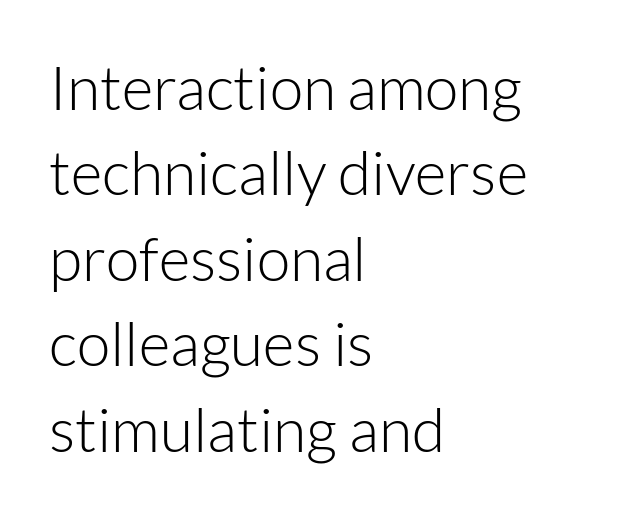
{"serif": "no", "italic": "no", "bold": "no", "weight": "light", "width": "normal", "stroke_contrast": "low", "x_height": "medium", "monospaced": "no", "underline": "no", "align": "left", "line_spacing": "normal", "line_spacing_ratio": 1.4, "letter_spacing": "normal", "letter_spacing_em": 0.0, "glyph_px": 61}
